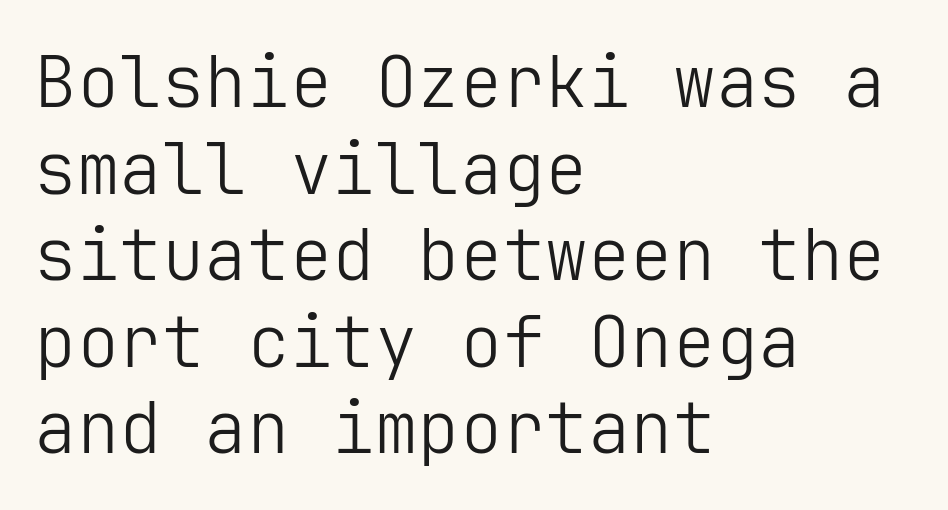
Q: Is the text bold? A: No.
Q: Is the text italic (slanted)? A: No, it is upright.
Q: Is the typeface a serif or a sans-serif typeface? A: Sans-serif.
Q: Is the text underlined? A: No.
Q: How is the paragraph aligned? A: Left-aligned.
Q: Is the spacing between letters normal or unusually wide? A: Normal.
Q: Width (condensed, normal, or wide)? A: Normal.
Q: Stroke contrast? A: Low.
Q: x-height? A: Medium.
